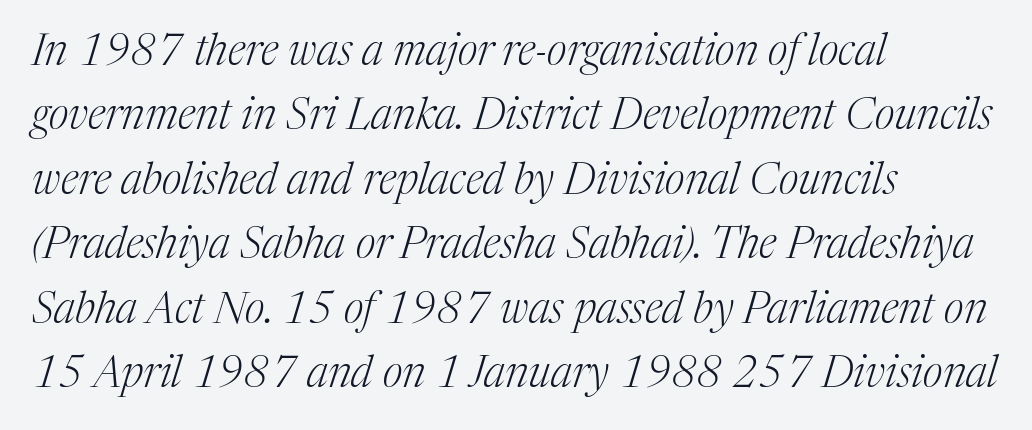
Think of a printed novel: that variable character pitch is what you see here. Students, note that the glyphs here touch the page at normal intervals. What kind of face is this? One with serifs. Ink coverage per letter is moderate at most. Is the type slanted? Yes — the strokes lean at a clear angle.
